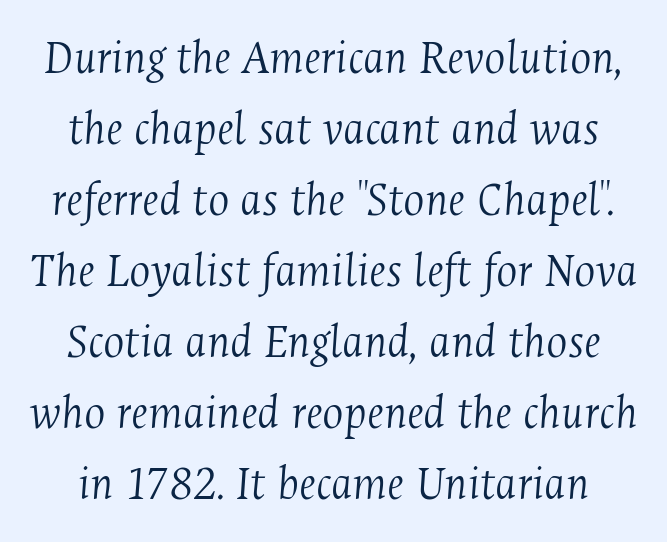
Q: Is the text bold? A: No.
Q: Is the text italic (slanted)? A: Yes, it leans right by about 4 degrees.
Q: Is the typeface a serif or a sans-serif typeface? A: Serif.
Q: Is the text underlined? A: No.
Q: Is the spacing between letters normal or unusually wide? A: Normal.
Q: Is the spacing between lines tight, normal or loose? A: Normal.
Q: Width (condensed, normal, or wide)? A: Condensed.
Q: Stroke contrast? A: Medium.
Q: x-height? A: Medium.
Q: Monospaced? A: No.
